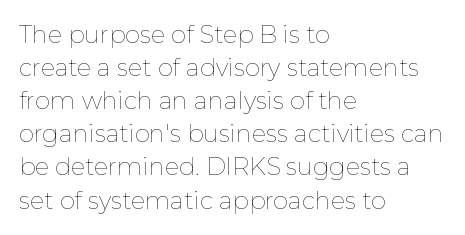
Horizontally, the lines are justified to the leading edge only. A roman cut, with each character standing at attention. The lines sit at an ordinary, default distance from one another. The font sits on the lighter half of the weight spectrum, regular included. Just letters on the line, the space beneath them empty. Standard letterfit; no display-style spreading of the glyphs.
